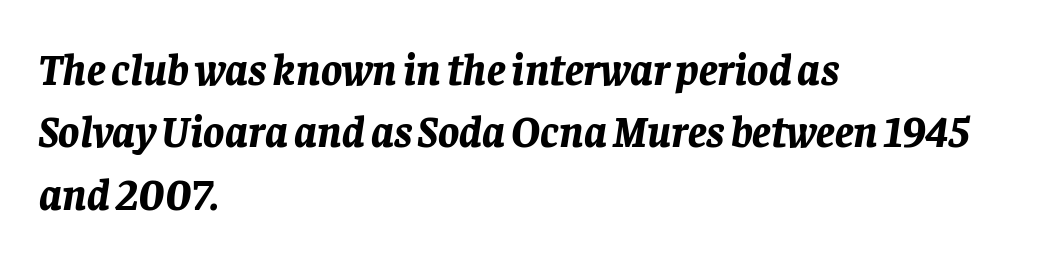
{"italic": "yes", "lean": "right", "slant_degrees": 8, "bold": "yes", "weight": "bold", "width": "normal", "stroke_contrast": "low", "x_height": "large", "monospaced": "no", "underline": "no", "align": "left", "line_spacing": "normal", "line_spacing_ratio": 1.42, "letter_spacing": "normal", "letter_spacing_em": 0.0, "glyph_px": 44}
